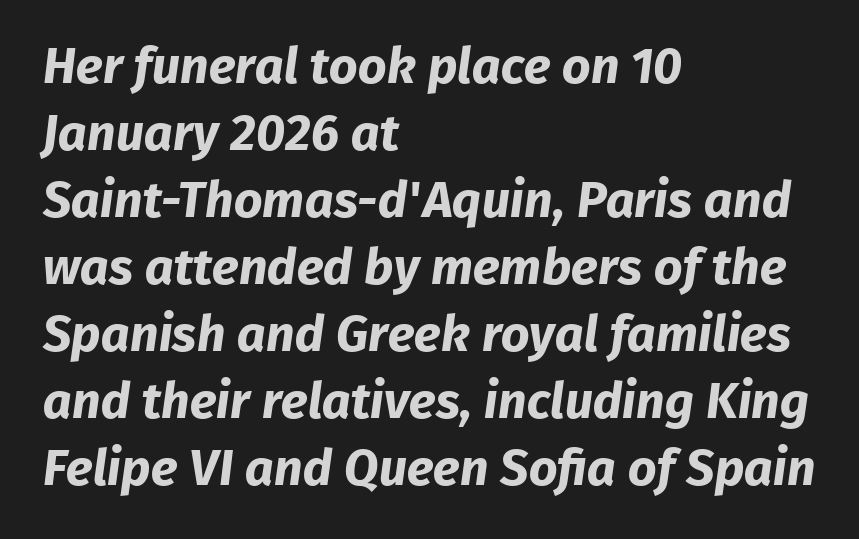
Examine the stroke ends and you'll find no serifs. This is heavy type, rendered in bold. Glance below the letters and you will spot only blank space. A normal amount of white space separates one row of letters from the next.
